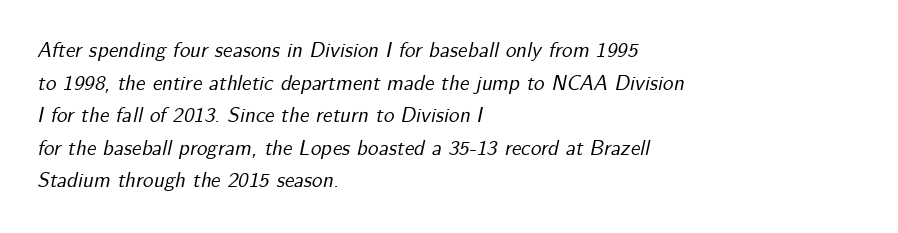
Q: Is the text italic (slanted)? A: Yes, it leans right by about 12 degrees.
Q: Is the text underlined? A: No.
Q: How is the paragraph aligned? A: Left-aligned.
Q: Is the spacing between letters normal or unusually wide? A: Normal.
Q: Is the spacing between lines tight, normal or loose? A: Normal.
